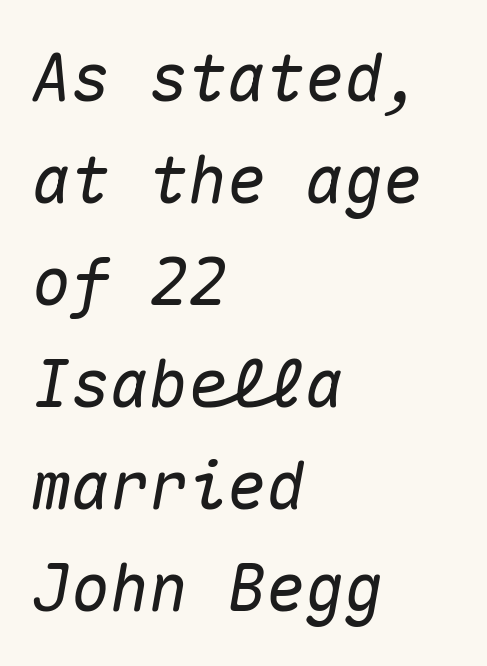
Q: Is the text italic (slanted)? A: Yes, it leans right by about 10 degrees.
Q: Is the text underlined? A: No.
Q: How is the paragraph aligned? A: Left-aligned.
Q: Is the spacing between letters normal or unusually wide? A: Normal.
Q: Is the spacing between lines tight, normal or loose? A: Normal.
Q: Width (condensed, normal, or wide)? A: Normal.
Q: Stroke contrast? A: Medium.
Q: x-height? A: Medium.
Q: Monospaced? A: Yes.
